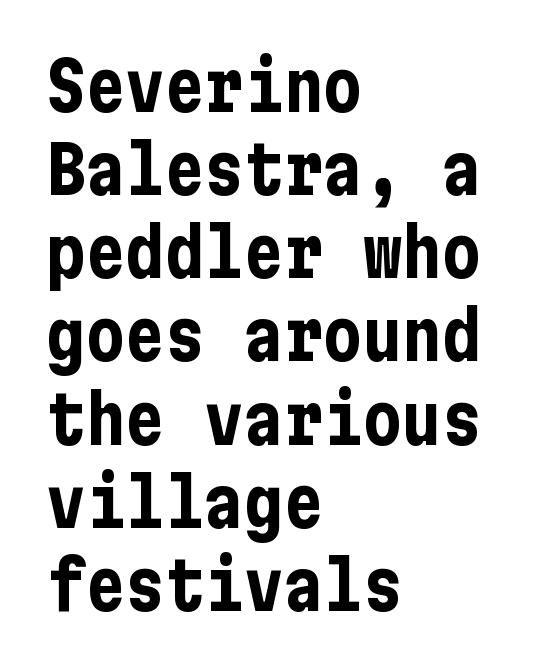
{"serif": "no", "italic": "no", "bold": "yes", "weight": "bold", "width": "condensed", "stroke_contrast": "low", "x_height": "medium", "underline": "no", "align": "left", "line_spacing": "normal", "line_spacing_ratio": 1.26, "letter_spacing": "normal", "letter_spacing_em": 0.0, "glyph_px": 66}
